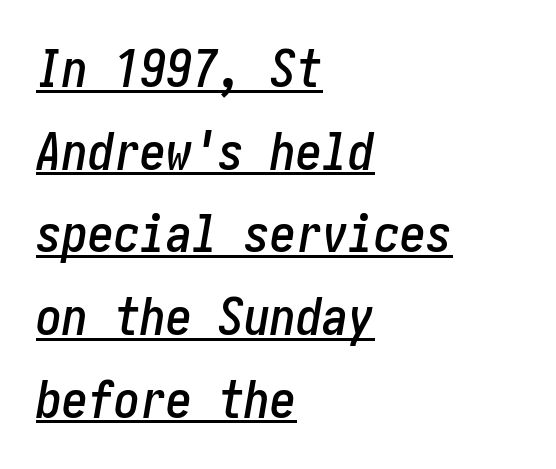
Vertical spacing — default. These lines are set flush left with a ragged right edge. Notice how a bar underscores the lettering throughout. What stands out about the letter spacing? Nothing — it is the standard amount. The text carries the slant typical of an italic or oblique font.
